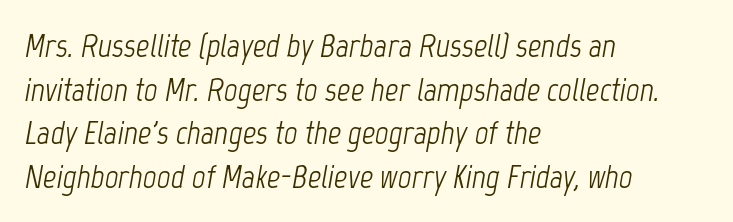
The image shows 33 px light, condensed type, italic (leaning right); set left-aligned, normal line spacing (1.32x), normal letter spacing, not underlined; low stroke contrast and a medium x-height.
